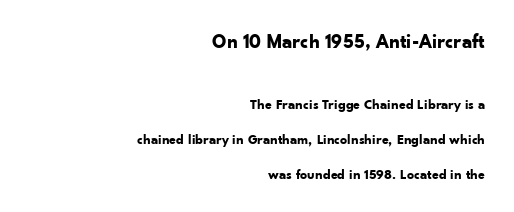
The image shows 20 px bold type, upright; set right-aligned, loose line spacing (2.49x), normal letter spacing, not underlined; the first (top) block is 1.43x larger.
